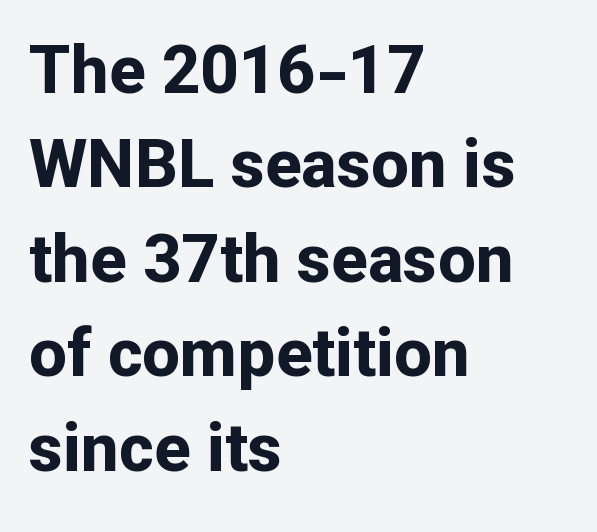
Q: Is the text bold? A: Yes.
Q: Is the text italic (slanted)? A: No, it is upright.
Q: Is the typeface a serif or a sans-serif typeface? A: Sans-serif.
Q: Is the text underlined? A: No.
Q: How is the paragraph aligned? A: Left-aligned.
Q: Is the spacing between letters normal or unusually wide? A: Normal.
Q: Is the spacing between lines tight, normal or loose? A: Normal.
Q: Width (condensed, normal, or wide)? A: Normal.
Q: Stroke contrast? A: Low.
Q: x-height? A: Medium.
Q: Monospaced? A: No.
